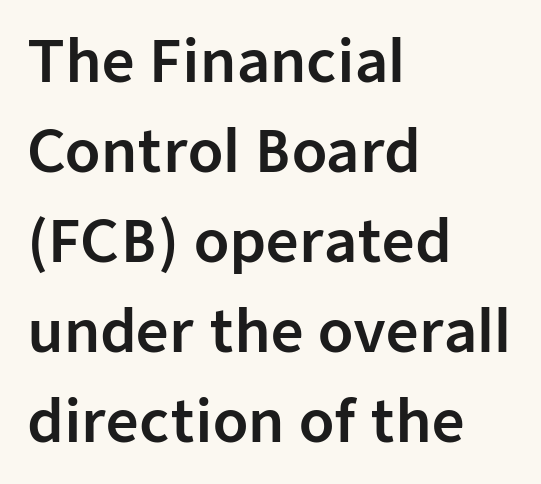
The image shows 57 px sans-serif type, upright; set left-aligned, normal line spacing (1.58x), normal letter spacing, not underlined; low stroke contrast and a medium x-height.
